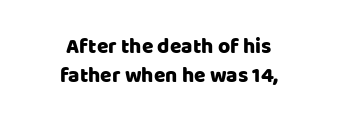
This rendering features lettering with no underline. A student would call this center alignment; a typographer would say set centered. How would I describe the line gaps? Plain and ordinary. Is there any slant? The stems are plumb. The passage shown has conventional tracking throughout.
